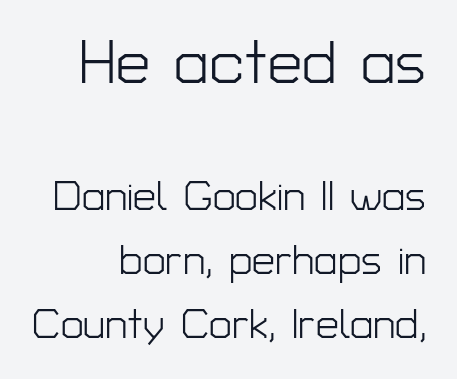
{"serif": "no", "italic": "no", "bold": "no", "weight": "light", "width": "normal", "stroke_contrast": "low", "x_height": "medium", "monospaced": "no", "underline": "no", "align": "right", "line_spacing": "normal", "line_spacing_ratio": 1.56, "letter_spacing": "normal", "letter_spacing_em": 0.0, "larger_block": "first", "size_ratio": 1.49, "glyph_px": 61}
